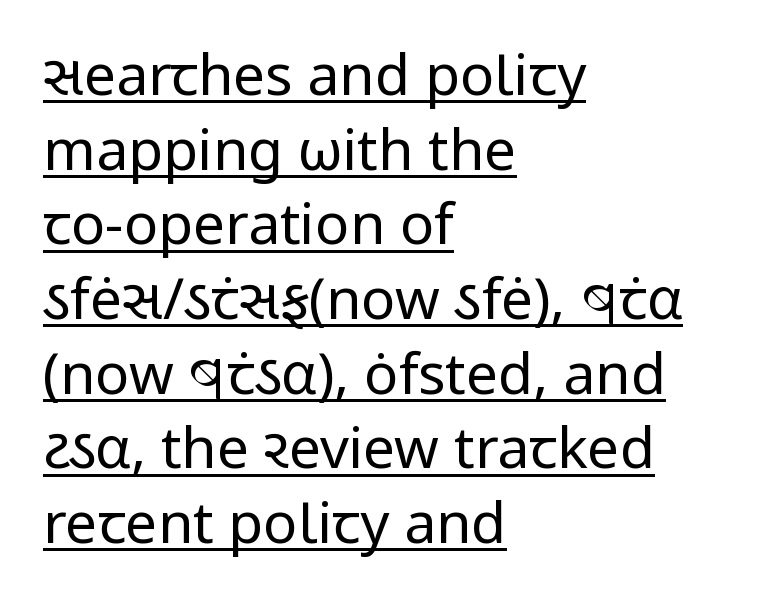
The image shows 57 px regular-weight sans-serif type, upright; set left-aligned, normal line spacing (1.31x), normal letter spacing, underlined; low stroke contrast and a medium x-height.
